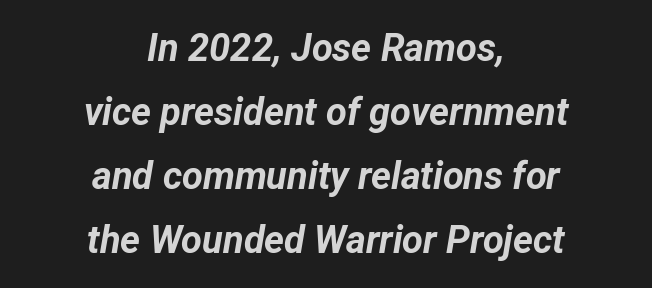
The image shows 38 px bold type, italic (leaning right); set centered, normal line spacing (1.68x), normal letter spacing, not underlined; low stroke contrast and a medium x-height.
